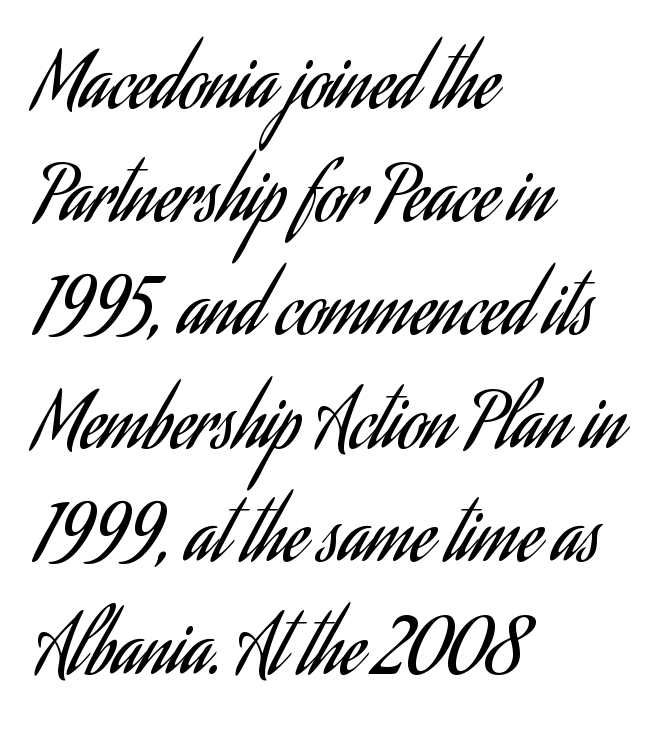
Clear beneath every line of the passage. Note the varied advance widths — an 'i' is clearly narrower than an 'm'. How would I describe the line gaps? Plain and ordinary. Observe the ordinary spacing: letters are neighbours, not strangers. Think standard paragraph weight, or any step lighter than that.
